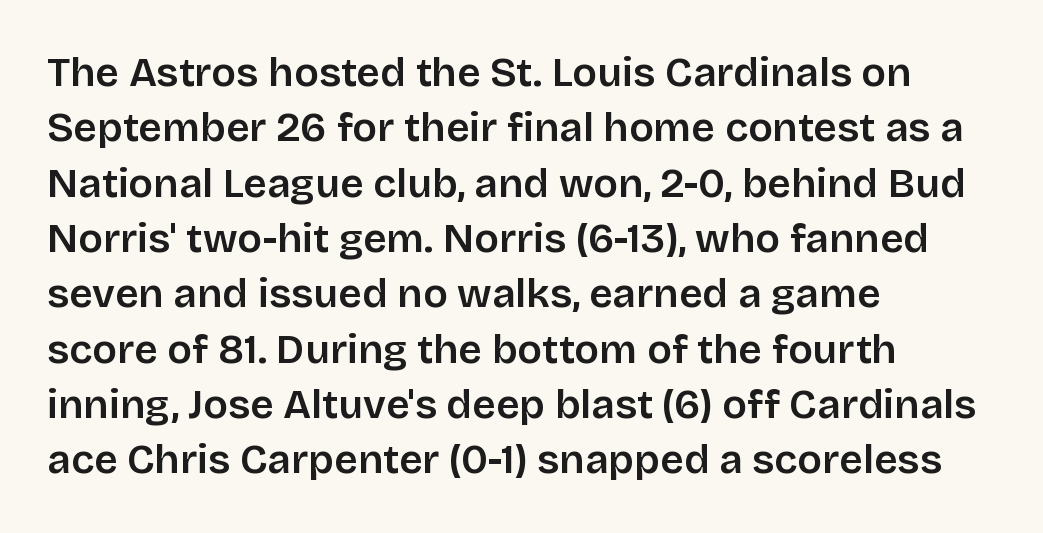
No feet cap the strokes, marking this as sans-serif type. Students, this is semibold: more ink than regular, less than bold. If you drew a ruler down the left edge, every line would touch it. A typesetter would mark this as roman, not italic.
